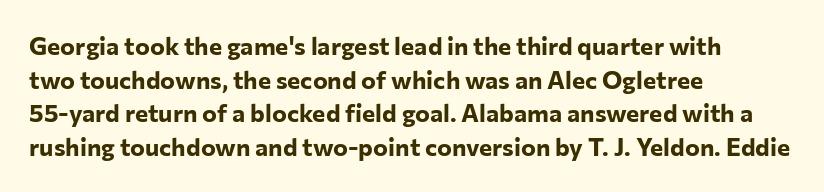
Students, note that the glyphs here touch the page at normal intervals. Chunky letters — that's bold for sure. Descenders are the only things crossing below the line. Notice how the passage keeps a crisp vertical edge on the left only.
